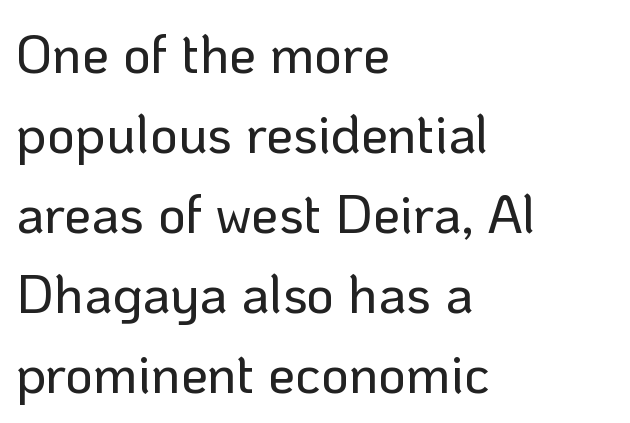
{"serif": "no", "italic": "no", "width": "normal", "stroke_contrast": "low", "x_height": "medium", "monospaced": "no", "underline": "no", "align": "left", "line_spacing": "normal", "line_spacing_ratio": 1.48, "letter_spacing": "normal", "letter_spacing_em": 0.0, "glyph_px": 54}
